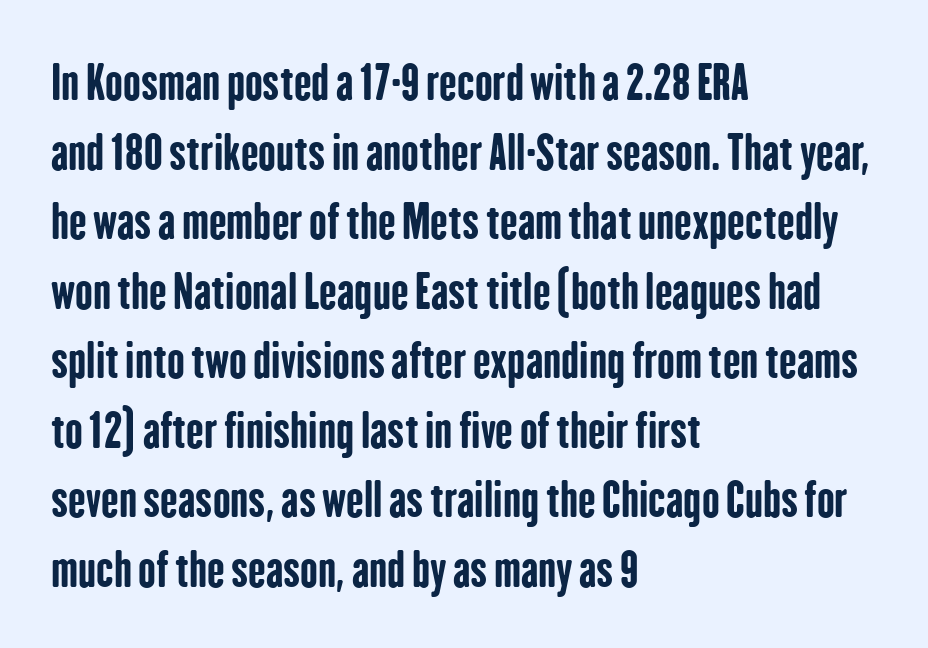
Varying glyph widths throughout — classic text-font behaviour. Serif or sans? Sans — the stroke terminals are bare. In CSS terms this would be text-align: left. Vertically, the passage feels balanced, rows spaced as you'd expect. Decoration check: the copy has no underline.
